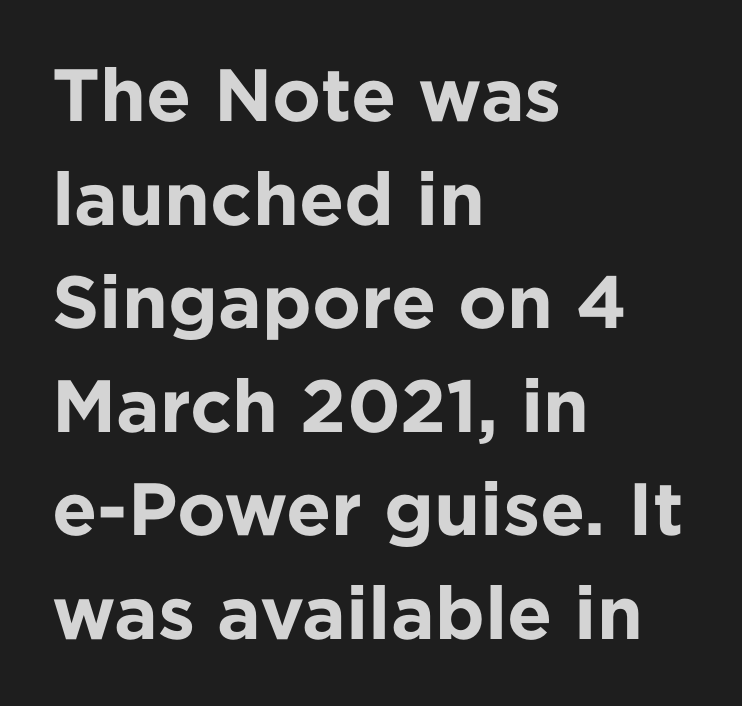
Inter-character spacing is left at the font's built-in metrics. The glyphs have the mass of a bold cut. The glyphs are unaccompanied by any horizontal stroke below them. Style check: upright. Classification — sans serif. Horizontally, the lines are justified to the leading edge only.
